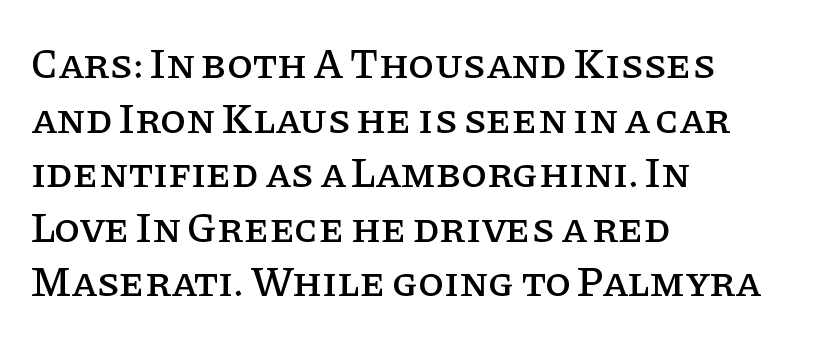
The image shows 42 px serif type, upright; set left-aligned, normal line spacing (1.3x), normal letter spacing, not underlined; low stroke contrast and a large x-height.
